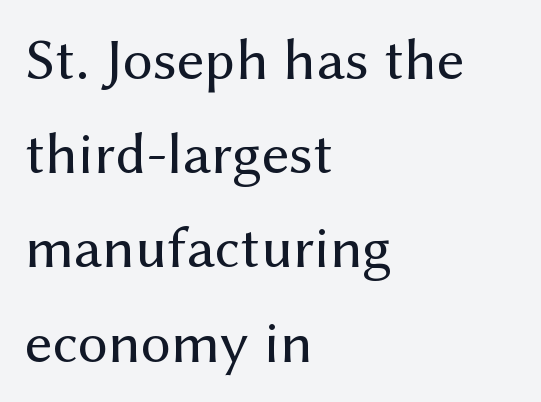
{"serif": "no", "italic": "no", "bold": "no", "weight": "regular", "width": "normal", "stroke_contrast": "medium", "x_height": "medium", "monospaced": "no", "underline": "no", "align": "left", "line_spacing": "normal", "line_spacing_ratio": 1.57, "letter_spacing": "normal", "letter_spacing_em": 0.0, "glyph_px": 60}
